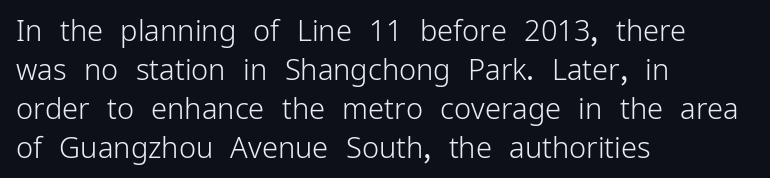
Q: Is the text bold? A: No.
Q: Is the text italic (slanted)? A: No, it is upright.
Q: Is the typeface a serif or a sans-serif typeface? A: Sans-serif.
Q: Is the text underlined? A: No.
Q: How is the paragraph aligned? A: Left-aligned.
Q: Is the spacing between letters normal or unusually wide? A: Normal.
Q: Is the spacing between lines tight, normal or loose? A: Normal.
Q: Width (condensed, normal, or wide)? A: Normal.
Q: Stroke contrast? A: Low.
Q: x-height? A: Medium.
Q: Monospaced? A: No.
